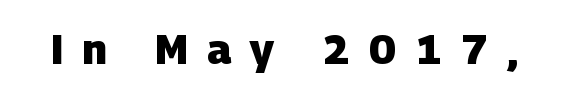
Honestly, there is no underline to notice here at all. These lines are composed in type without serifs. Think of a printed novel: that variable character pitch is what you see here. Honestly, the letter spacing is so wide it's the main thing you notice. Compared with an ordinary text face, these strokes are far heavier — a full bold.
